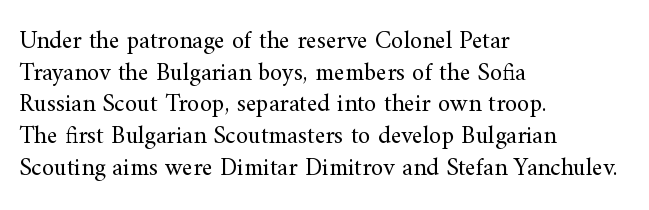
The image shows 25 px text type, upright; set left-aligned, normal line spacing (1.27x), normal letter spacing, not underlined.
